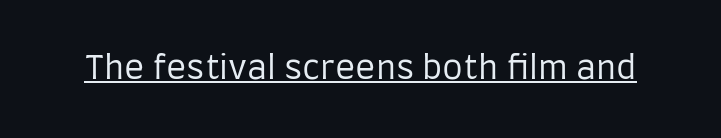
Character widths vary here, with narrow letters taking less room than wide ones. Nothing unusual about the tracking: characters are spaced as the font intends. Emphasis is given by a line drawn under the lettering. The text was rendered using a sans face with plain stroke endings. No extra ink here — the face is not bold. This is the regular roman posture of the typeface.
